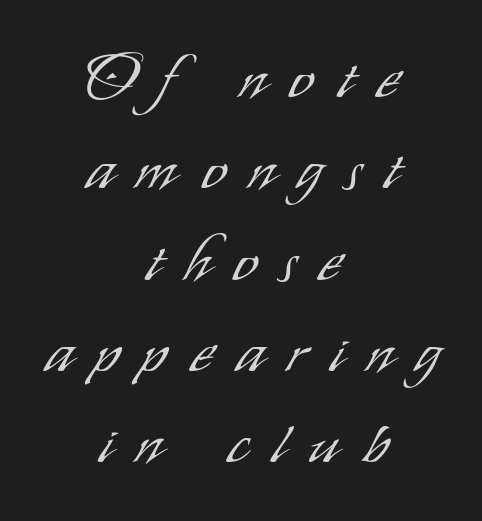
{"serif": "no", "bold": "no", "weight": "light", "width": "condensed", "stroke_contrast": "low", "x_height": "small", "monospaced": "no", "underline": "no", "align": "center", "line_spacing": "normal", "line_spacing_ratio": 1.45, "letter_spacing": "wide", "letter_spacing_em": 0.38, "glyph_px": 63}
